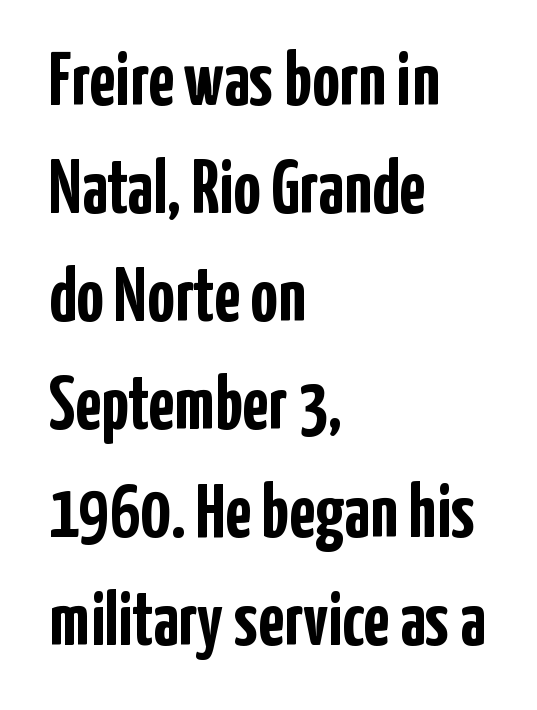
Words appear dense and cohesive because spacing is normal. The letters stand straight up with perfectly vertical stems. Where is the straight margin? On the left. Students, observe: this is what conventionally led text looks like.
